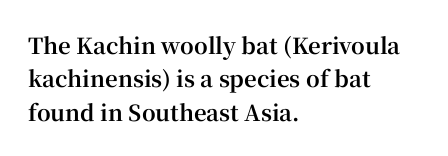
Q: Is the text bold? A: Yes.
Q: Is the text italic (slanted)? A: No, it is upright.
Q: Is the text underlined? A: No.
Q: How is the paragraph aligned? A: Left-aligned.
Q: Is the spacing between letters normal or unusually wide? A: Normal.
Q: Is the spacing between lines tight, normal or loose? A: Normal.
